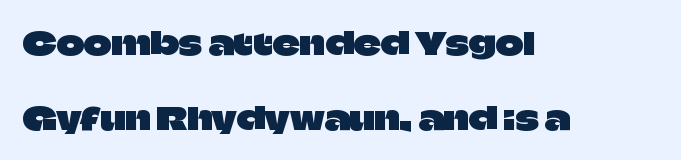
Character widths vary here, with narrow letters taking less room than wide ones. A typesetter would call this leading open, well beyond the default. Font category for this specimen: sans-serif. The tracking reads as untouched default to a designer's eye. If you drew a ruler down the left edge, every line would touch it. The letters stand straight up with perfectly vertical stems.
